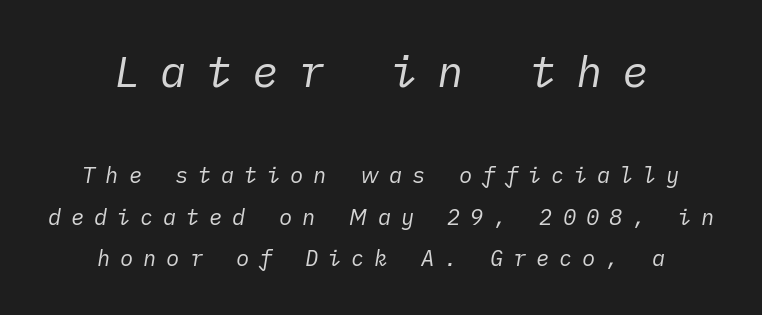
The baseline area is clear. Weight: regular or lighter. Students, observe: this is what heavily led, spacious text looks like. A student would notice the top passage is typeset larger than what follows. Alignment: centered.
